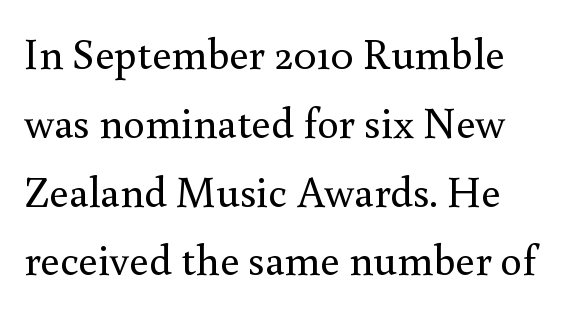
The image shows 43 px regular-weight serif type, upright; set normal line spacing (1.6x), normal letter spacing, not underlined; a small x-height.
